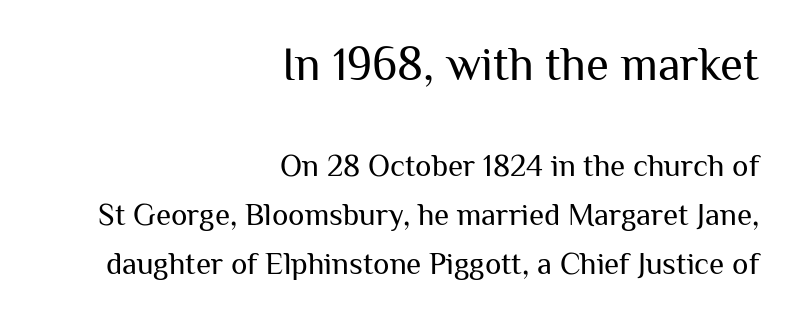
Q: Is the text bold? A: No.
Q: Is the text italic (slanted)? A: No, it is upright.
Q: Is the typeface a serif or a sans-serif typeface? A: Sans-serif.
Q: Is the text underlined? A: No.
Q: How is the paragraph aligned? A: Right-aligned.
Q: Is the spacing between letters normal or unusually wide? A: Normal.
Q: Is the spacing between lines tight, normal or loose? A: Normal.
Q: Which block of text is set in a larger size, the first (top) or the second (bottom)? A: The first (top) one.
Q: Width (condensed, normal, or wide)? A: Normal.
Q: Stroke contrast? A: Medium.
Q: x-height? A: Medium.
Q: Monospaced? A: No.
